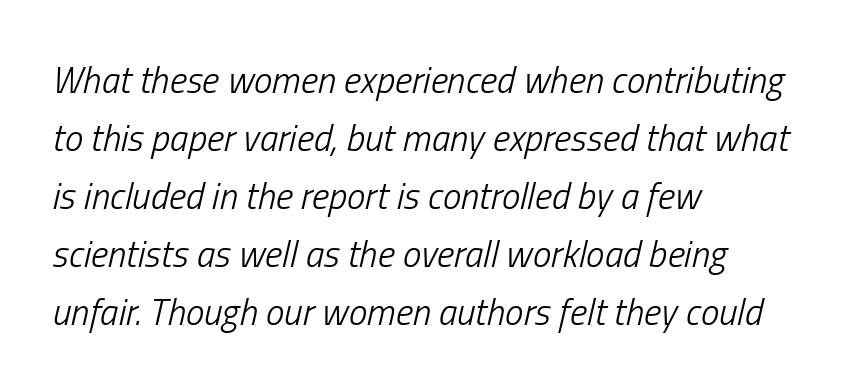
The image shows 37 px light, condensed type, italic (leaning right); set left-aligned, normal line spacing (1.57x), normal letter spacing, not underlined; low stroke contrast and a medium x-height.
